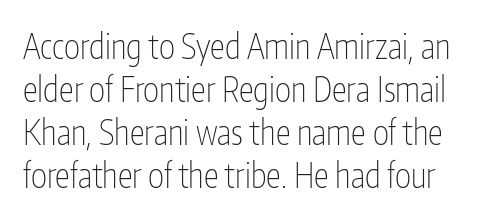
Quick note: interline space is typical. Stem width sits at or under what a default text font uses. The letterforms sit shoulder to shoulder at normal distance. This is the regular roman posture of the typeface. Descenders hang freely into open space. Observe the absence of serifs on each vertical stroke in this sample.
